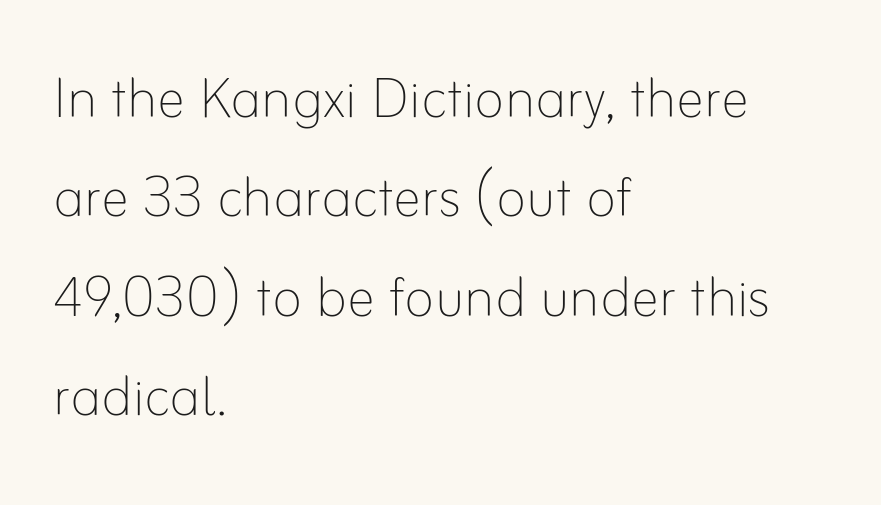
The image shows 71 px thin type, upright; set left-aligned, normal line spacing (1.4x), normal letter spacing, not underlined; low stroke contrast and a small x-height.
